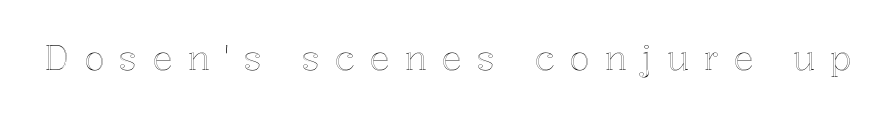
Glyph-to-glyph distance is far greater than everyday printed text. Type without underlining. Proportional: the letters do not fall into vertical columns. You can tell it's not italic because the verticals are truly vertical.
